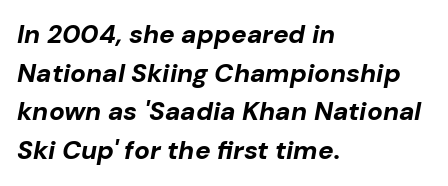
Vertical spacing — default. Is the type slanted? Yes — the strokes lean at a clear angle. The compositor pushed each line to the left boundary. The gaps between neighbouring characters are ordinary and unremarkable.
